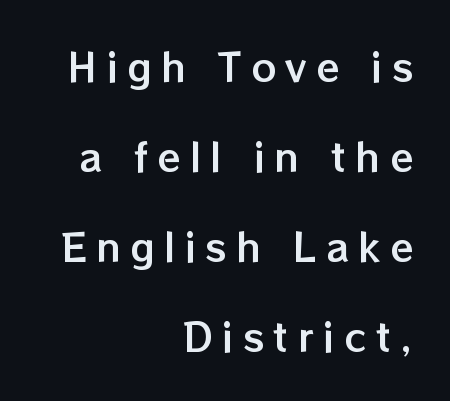
The specimen reads as upright at a glance. The rendering anchors every line to the right-hand side. Line spacing here is loose. Varying glyph widths throughout — classic text-font behaviour. This sample uses expanded letter spacing, leaving extra air between glyphs. Glance below the letters and you will spot only blank space.
